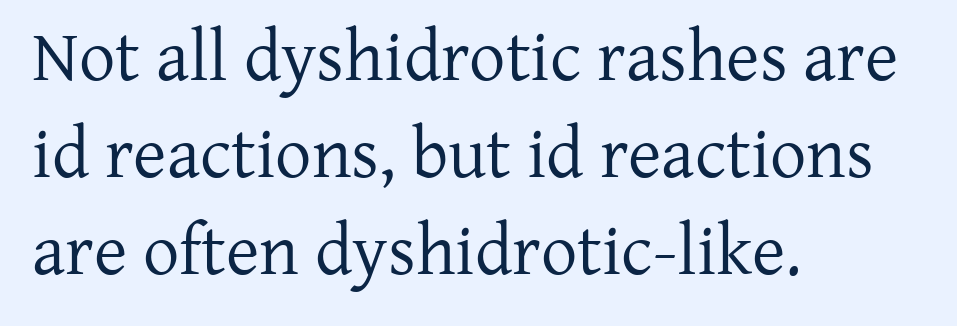
{"serif": "yes", "italic": "no", "bold": "no", "weight": "regular", "width": "normal", "stroke_contrast": "low", "x_height": "medium", "monospaced": "no", "underline": "no", "align": "left", "line_spacing": "normal", "line_spacing_ratio": 1.35, "letter_spacing": "normal", "letter_spacing_em": 0.0, "glyph_px": 72}
